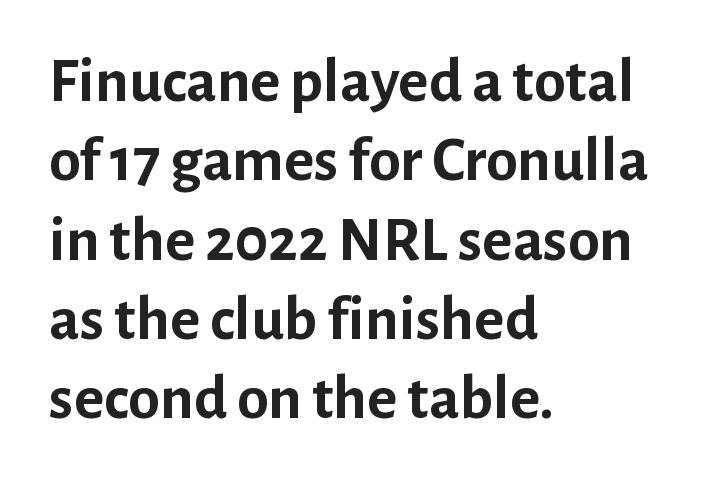
The image shows 64 px semibold sans-serif type, upright; set left-aligned, line spacing 1.24x, normal letter spacing, not underlined; low stroke contrast and a medium x-height.
